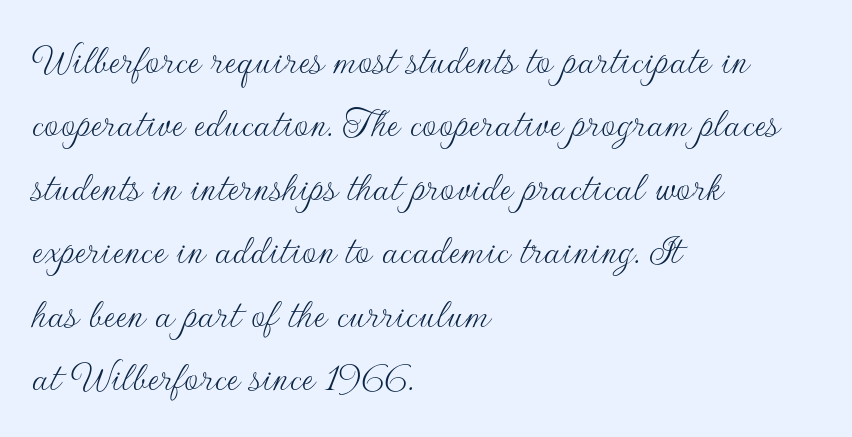
Q: Is the text bold? A: No.
Q: Is the text italic (slanted)? A: Yes.
Q: Is the typeface a serif or a sans-serif typeface? A: Sans-serif.
Q: Is the text underlined? A: No.
Q: How is the paragraph aligned? A: Left-aligned.
Q: Is the spacing between letters normal or unusually wide? A: Normal.
Q: Is the spacing between lines tight, normal or loose? A: Normal.
Q: Width (condensed, normal, or wide)? A: Normal.
Q: Stroke contrast? A: Low.
Q: x-height? A: Small.
Q: Monospaced? A: No.
